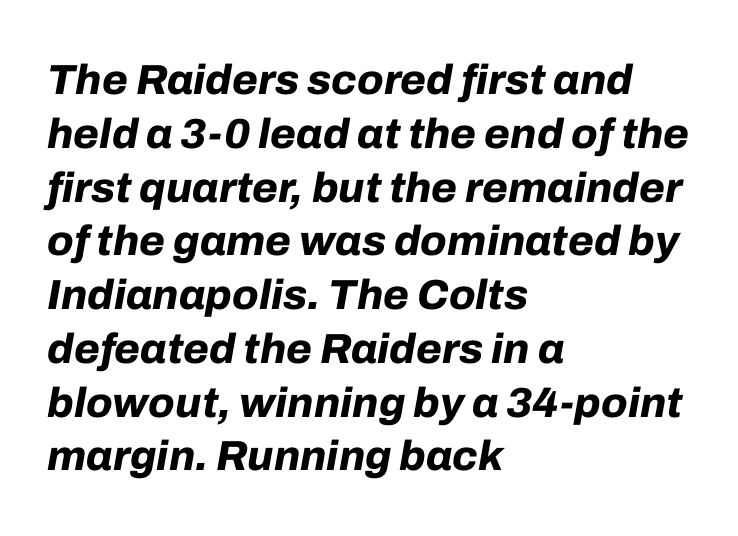
Caption: multi-line text, flush left, ragged right. The vertical gap from one line to the next is medium. Glance below the letters and you will spot only blank space. Here the designer chose a conventional face with non-uniform glyph widths. Chunky letters — that's bold for sure. The typography opts for an oblique posture over an upright one.
